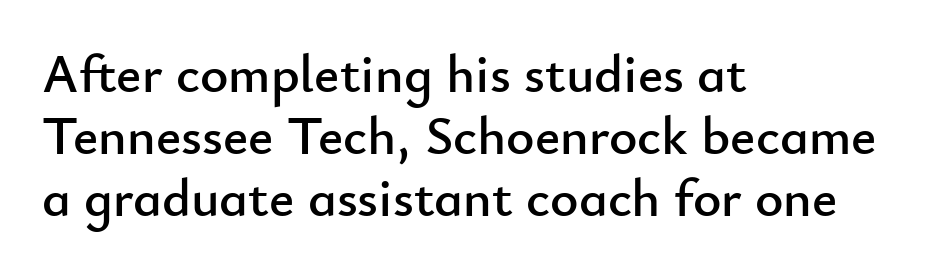
{"serif": "no", "italic": "no", "width": "normal", "stroke_contrast": "low", "x_height": "small", "monospaced": "no", "underline": "no", "align": "left", "line_spacing": "tight", "line_spacing_ratio": 1.15, "letter_spacing": "normal", "letter_spacing_em": 0.0, "glyph_px": 54}
